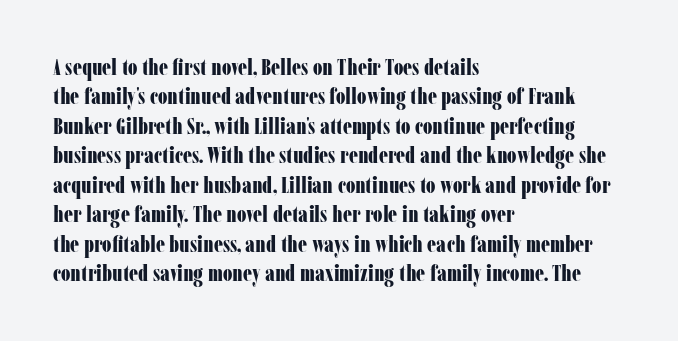
Q: Is the text bold? A: Yes.
Q: Is the text italic (slanted)? A: No, it is upright.
Q: Is the text underlined? A: No.
Q: How is the paragraph aligned? A: Left-aligned.
Q: Is the spacing between letters normal or unusually wide? A: Normal.
Q: Is the spacing between lines tight, normal or loose? A: Normal.
